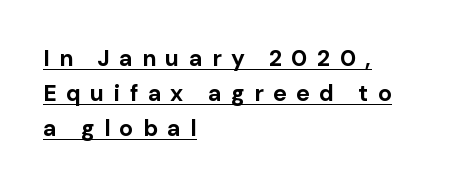
Leading: standard. Looks like someone drew a line under every word here. Weight: bold. The lines in this sample share a left origin and differ only in where they stop.
